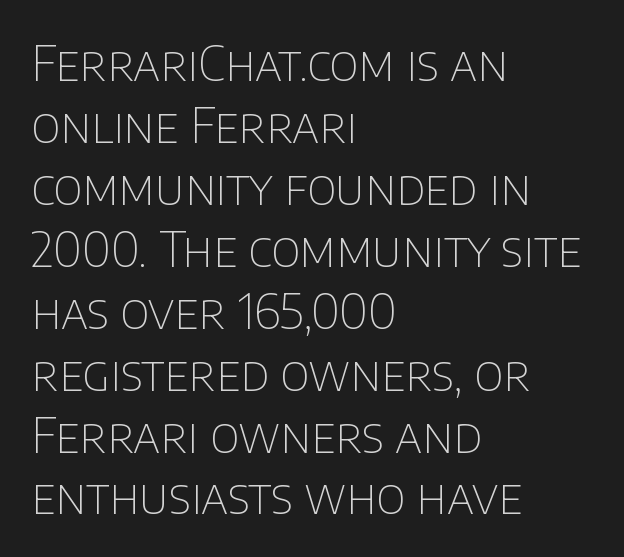
The image shows 48 px thin sans-serif type, upright; set left-aligned, normal line spacing (1.29x), normal letter spacing, not underlined; low stroke contrast and a large x-height.
